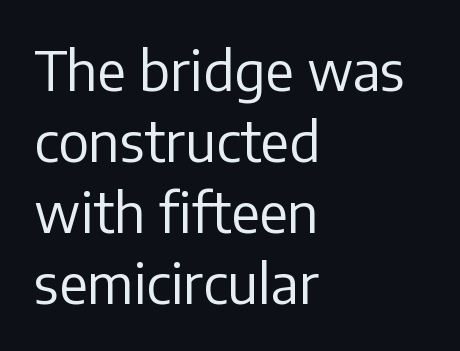
The image shows 55 px regular-weight sans-serif type, upright; set left-aligned, normal line spacing (1.29x), normal letter spacing, not underlined; low stroke contrast and a medium x-height.
